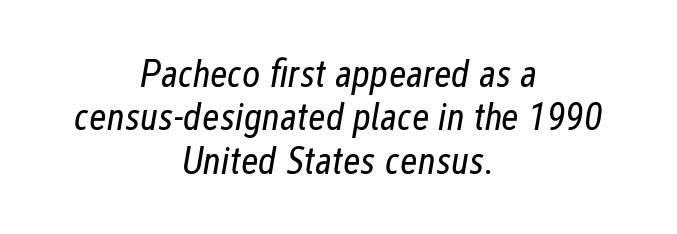
{"italic": "yes", "lean": "right", "slant_degrees": 12, "bold": "no", "weight": "regular", "width": "condensed", "stroke_contrast": "low", "x_height": "medium", "monospaced": "no", "underline": "no", "align": "center", "line_spacing": "tight", "line_spacing_ratio": 1.11, "letter_spacing": "normal", "letter_spacing_em": 0.0, "glyph_px": 39}
